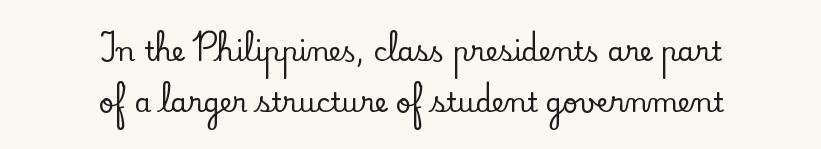
The image shows 27 px text type, upright; set centered, line spacing 1.89x, normal letter spacing, not underlined.
